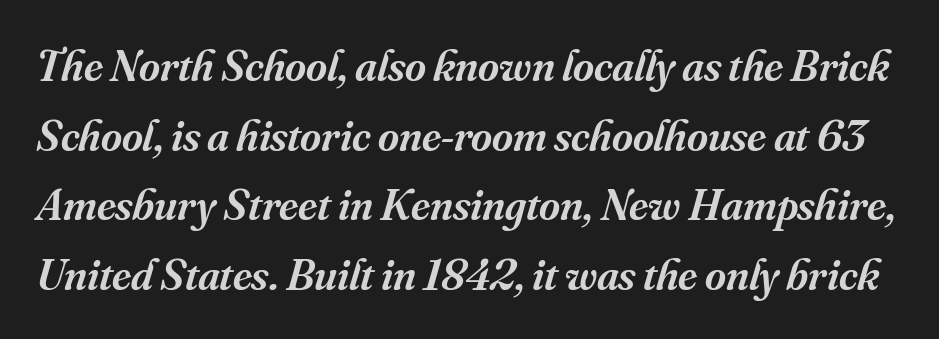
Stroke thickness is moderately raised; the sample reads as semibold. Would a proofreader flag this as italicized? Yes. Stroke terminals: seriffed. Plain, unruled lines of type. Think of a printed novel: that variable character pitch is what you see here.
